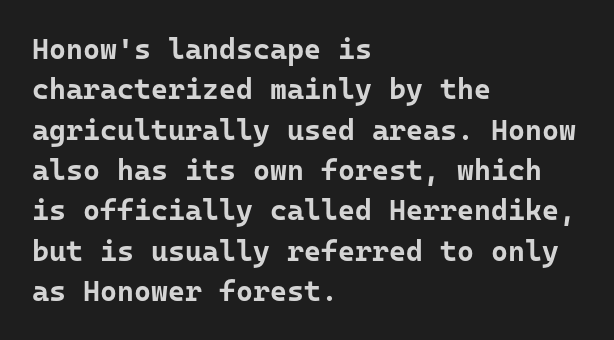
Q: Is the text bold? A: Yes.
Q: Is the text italic (slanted)? A: No, it is upright.
Q: Is the typeface a serif or a sans-serif typeface? A: Sans-serif.
Q: Is the text underlined? A: No.
Q: How is the paragraph aligned? A: Left-aligned.
Q: Is the spacing between letters normal or unusually wide? A: Normal.
Q: Is the spacing between lines tight, normal or loose? A: Normal.
Q: Width (condensed, normal, or wide)? A: Normal.
Q: Stroke contrast? A: Low.
Q: x-height? A: Medium.
Q: Monospaced? A: Yes.
